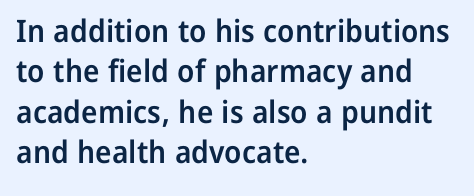
{"serif": "no", "italic": "no", "bold": "semi", "weight": "semibold", "width": "normal", "stroke_contrast": "low", "x_height": "medium", "monospaced": "no", "underline": "no", "align": "left", "line_spacing": "normal", "line_spacing_ratio": 1.3, "letter_spacing": "normal", "letter_spacing_em": 0.0, "glyph_px": 31}
